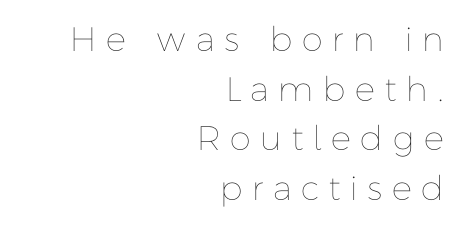
{"italic": "no", "bold": "no", "weight": "thin", "width": "normal", "stroke_contrast": "low", "x_height": "medium", "monospaced": "no", "underline": "no", "align": "right", "line_spacing": "normal", "line_spacing_ratio": 1.46, "letter_spacing": "wide", "letter_spacing_em": 0.33, "glyph_px": 34}
